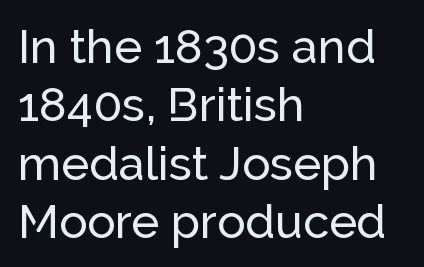
{"serif": "no", "italic": "no", "width": "normal", "stroke_contrast": "low", "x_height": "medium", "monospaced": "no", "underline": "no", "align": "left", "line_spacing_ratio": 1.24, "letter_spacing": "normal", "letter_spacing_em": 0.0, "glyph_px": 47}
